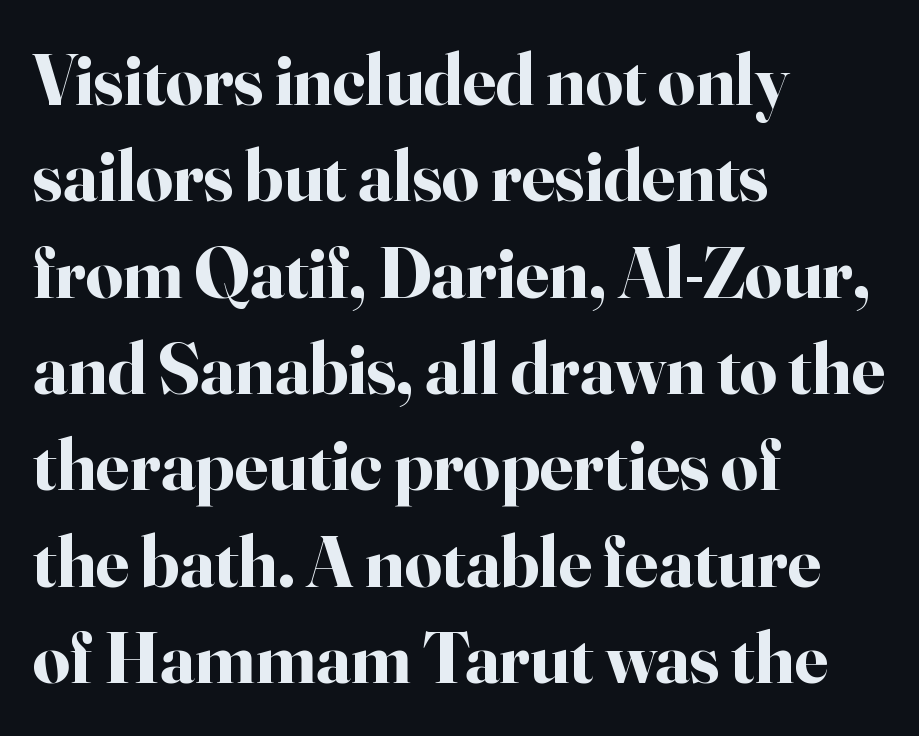
A typesetter would call this zero additional tracking. Descender tails drop into unmarked territory. Every stem runs plumb, perpendicular to the baseline. Does the leading feel generous? No, just average. Alignment: flush left. Here the designer chose a conventional face with non-uniform glyph widths.
